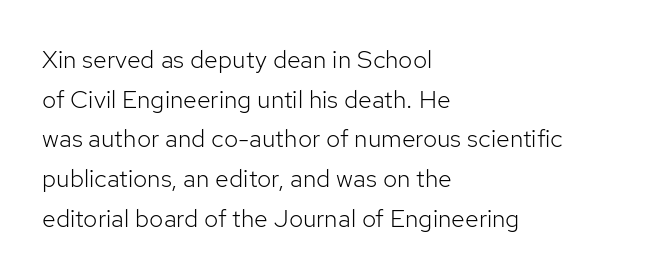
The image shows 25 px text type, upright; set left-aligned, normal line spacing (1.59x), normal letter spacing, not underlined.
